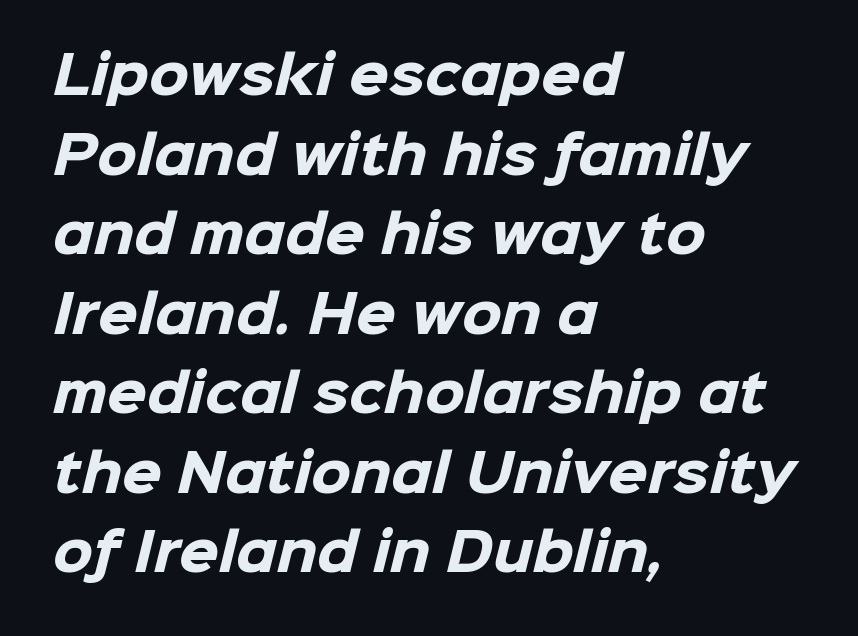
The image shows 51 px heavy sans-serif type; set left-aligned, normal line spacing (1.56x), normal letter spacing, not underlined; low stroke contrast and a medium x-height.
